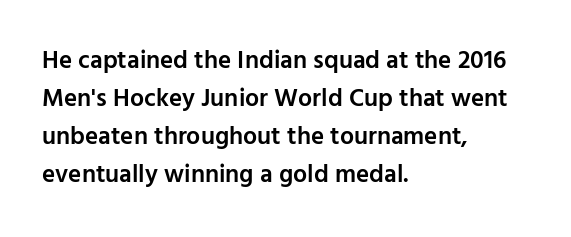
A roman cut, with each character standing at attention. The type is set solid horizontally, with unmodified tracking. These lines stack with their left ends in a neat column. Each glyph is drawn with semibold strokes, heavier than normal yet not fully bold.
